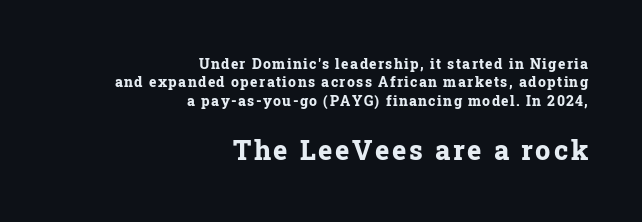
Q: Is the text bold? A: Yes.
Q: Is the text italic (slanted)? A: No, it is upright.
Q: Is the text underlined? A: No.
Q: How is the paragraph aligned? A: Right-aligned.
Q: Is the spacing between lines tight, normal or loose? A: Normal.
Q: Which block of text is set in a larger size, the first (top) or the second (bottom)? A: The second (bottom) one.
